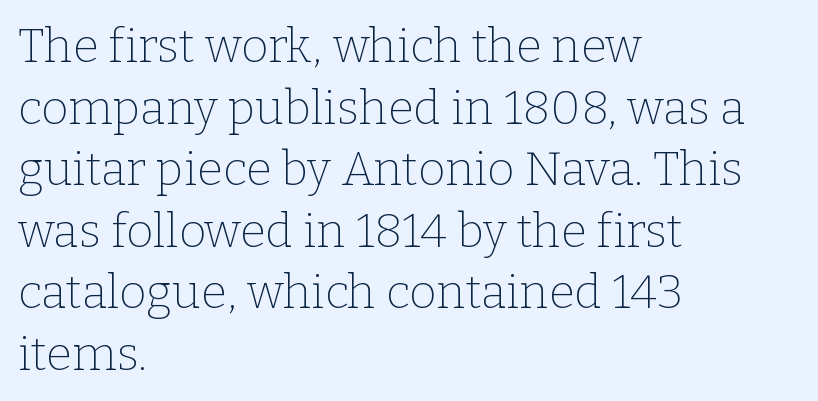
Q: Is the text bold? A: No.
Q: Is the text italic (slanted)? A: No, it is upright.
Q: Is the typeface a serif or a sans-serif typeface? A: Serif.
Q: Is the text underlined? A: No.
Q: How is the paragraph aligned? A: Left-aligned.
Q: Is the spacing between letters normal or unusually wide? A: Normal.
Q: Is the spacing between lines tight, normal or loose? A: Normal.
Q: Width (condensed, normal, or wide)? A: Normal.
Q: Stroke contrast? A: Low.
Q: x-height? A: Medium.
Q: Monospaced? A: No.
